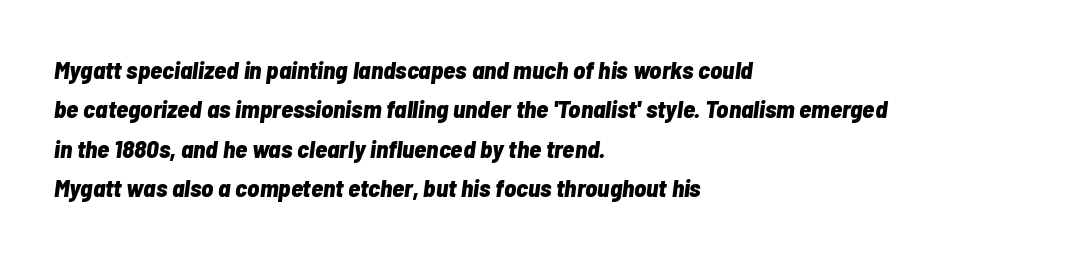
The image shows 25 px bold type, italic (leaning right); set left-aligned, normal line spacing (1.58x), normal letter spacing, not underlined.
